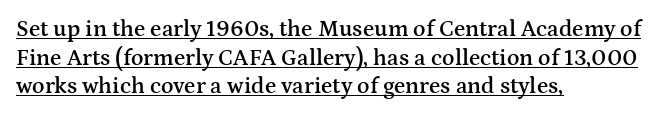
The axis of the letterforms is exactly vertical. Line beginnings align vertically; line endings do not. These lines carry some extra weight — a demibold, not a full bold. Beneath each row of characters lies a ruled line.
